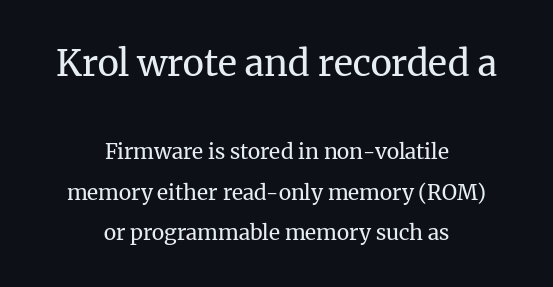
{"serif": "yes", "italic": "no", "bold": "no", "weight": "regular", "width": "normal", "stroke_contrast": "medium", "x_height": "medium", "monospaced": "no", "underline": "no", "align": "center", "line_spacing": "loose", "line_spacing_ratio": 1.93, "letter_spacing": "normal", "letter_spacing_em": 0.0, "larger_block": "first", "size_ratio": 1.71, "glyph_px": 36}
